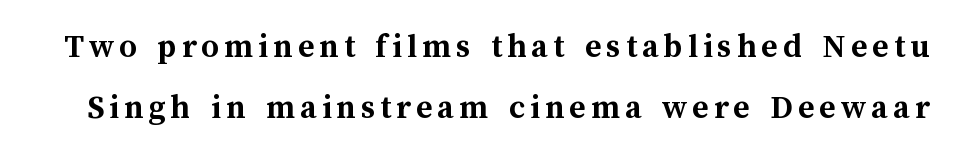
Q: Is the text bold? A: Yes.
Q: Is the text italic (slanted)? A: No, it is upright.
Q: Is the text underlined? A: No.
Q: Width (condensed, normal, or wide)? A: Normal.
Q: Stroke contrast? A: Medium.
Q: x-height? A: Medium.
Q: Monospaced? A: No.
